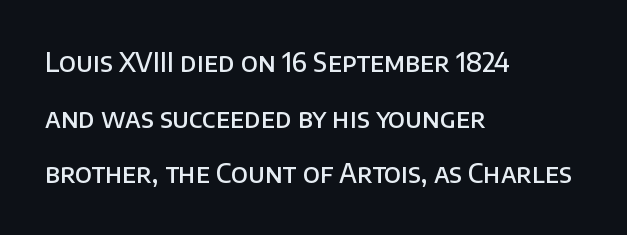
{"italic": "no", "bold": "semi", "underline": "no", "align": "left", "line_spacing": "loose", "line_spacing_ratio": 2.14, "letter_spacing": "normal", "letter_spacing_em": 0.0, "glyph_px": 26}
